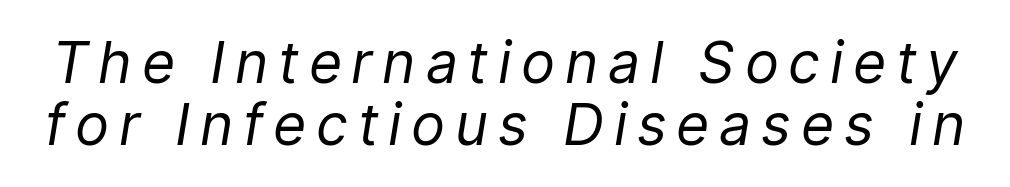
{"italic": "yes", "lean": "right", "slant_degrees": 9, "bold": "no", "weight": "regular", "width": "normal", "stroke_contrast": "low", "x_height": "medium", "monospaced": "no", "underline": "no", "line_spacing": "tight", "line_spacing_ratio": 1.09, "glyph_px": 57}
